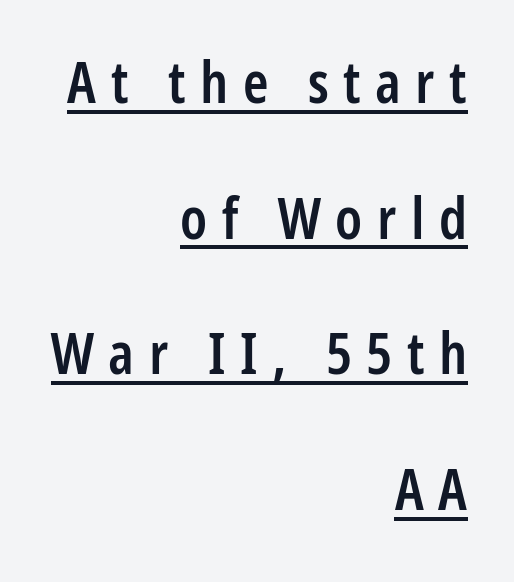
The image shows 58 px semibold, condensed sans-serif type, upright; set right-aligned, loose line spacing (2.34x), unusually wide letter spacing (+0.25 em), underlined; low stroke contrast and a medium x-height.
